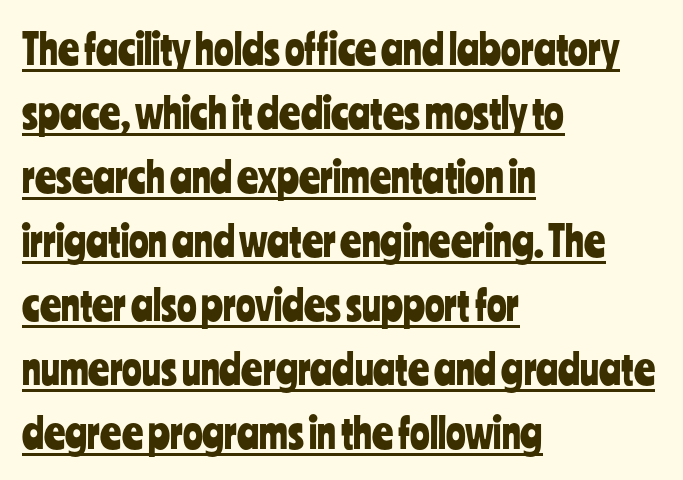
{"serif": "no", "italic": "no", "width": "condensed", "stroke_contrast": "low", "x_height": "medium", "monospaced": "no", "underline": "yes", "align": "left", "line_spacing": "normal", "line_spacing_ratio": 1.56, "letter_spacing": "normal", "letter_spacing_em": 0.0, "glyph_px": 41}
